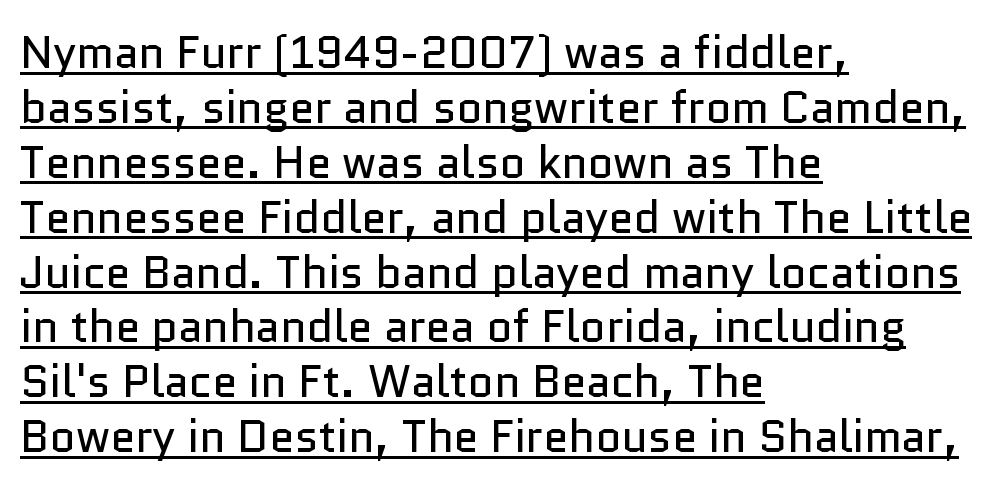
In designer terms, the underline attribute is active on this setting. Typeset ragged right — the left edge is the straight one. Students, note that the glyphs here touch the page at normal intervals. Italic? Not at all — the glyphs are vertical. Are there feet on the stems? There aren't — it's a sans. Do the characters align in a grid? No, the font is proportional.
